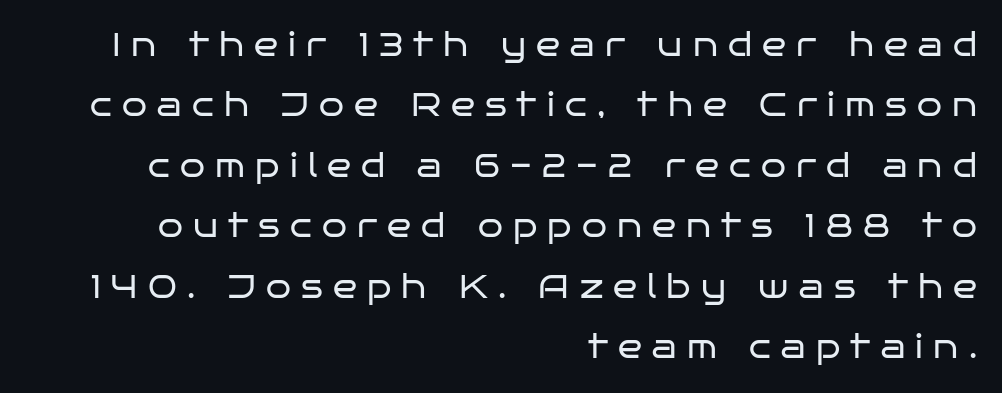
Q: Is the text bold? A: No.
Q: Is the text italic (slanted)? A: No, it is upright.
Q: Is the typeface a serif or a sans-serif typeface? A: Sans-serif.
Q: Is the text underlined? A: No.
Q: How is the paragraph aligned? A: Right-aligned.
Q: Is the spacing between letters normal or unusually wide? A: Unusually wide.
Q: Width (condensed, normal, or wide)? A: Wide.
Q: Stroke contrast? A: Low.
Q: x-height? A: Large.
Q: Monospaced? A: No.
